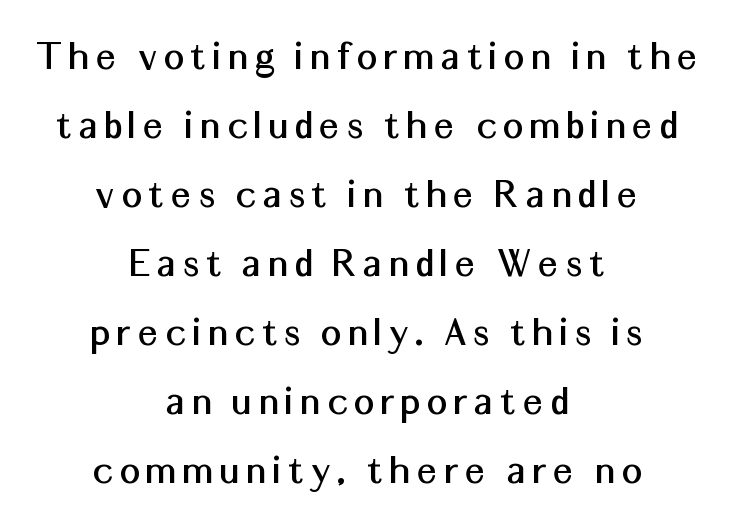
Letters rest on an invisible, unmarked baseline. A typesetter would mark this as roman, not italic. The rows are spaced the way most documents space them. Line starts and ends both wander, symmetrically.
